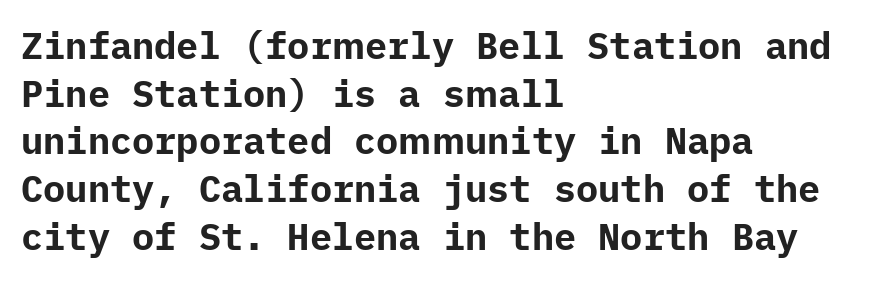
Ascenders rise straight up at ninety degrees. Font category for this specimen: sans-serif. Standard letterfit; no display-style spreading of the glyphs. Each glyph is drawn with heavy, bold strokes. Bare-footed words on every line. Where is the straight margin? On the left.
